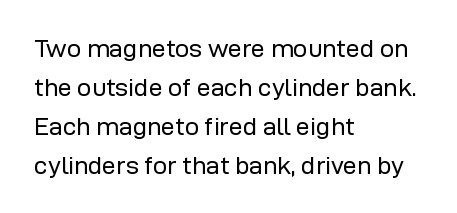
Q: Is the text bold? A: No.
Q: Is the text italic (slanted)? A: No, it is upright.
Q: Is the text underlined? A: No.
Q: How is the paragraph aligned? A: Left-aligned.
Q: Is the spacing between letters normal or unusually wide? A: Normal.
Q: Is the spacing between lines tight, normal or loose? A: Normal.
